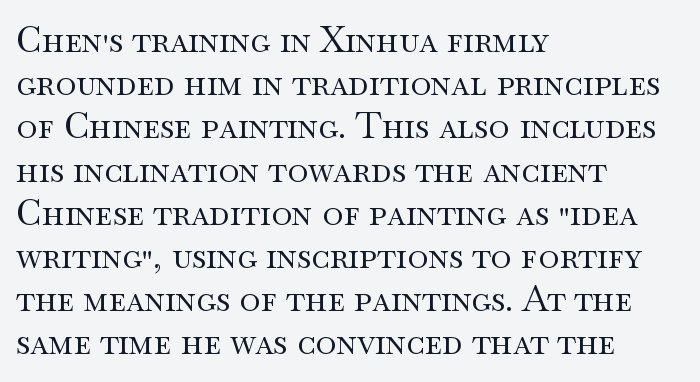
Q: Is the text bold? A: No.
Q: Is the text italic (slanted)? A: No, it is upright.
Q: Is the typeface a serif or a sans-serif typeface? A: Serif.
Q: Is the text underlined? A: No.
Q: How is the paragraph aligned? A: Left-aligned.
Q: Is the spacing between letters normal or unusually wide? A: Normal.
Q: Width (condensed, normal, or wide)? A: Wide.
Q: Stroke contrast? A: Medium.
Q: x-height? A: Small.
Q: Monospaced? A: No.
